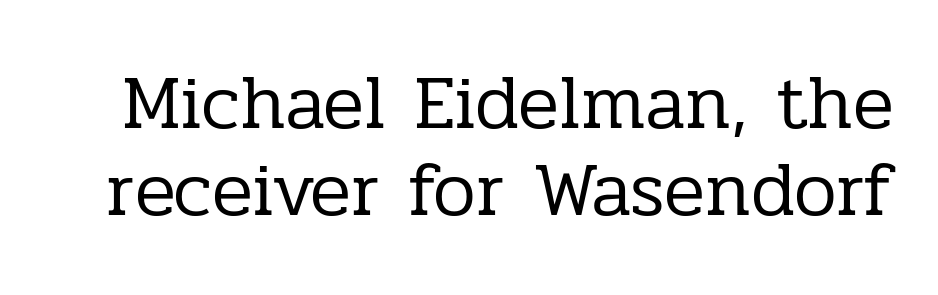
{"serif": "yes", "italic": "no", "bold": "no", "weight": "regular", "width": "normal", "stroke_contrast": "low", "x_height": "medium", "monospaced": "no", "underline": "no", "line_spacing": "tight", "line_spacing_ratio": 1.15, "letter_spacing": "normal", "letter_spacing_em": 0.0, "glyph_px": 76}
